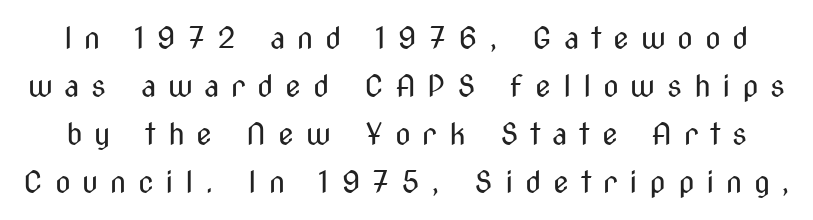
{"serif": "no", "italic": "no", "bold": "no", "weight": "regular", "width": "condensed", "stroke_contrast": "medium", "x_height": "medium", "monospaced": "no", "underline": "no", "line_spacing": "normal", "line_spacing_ratio": 1.65, "letter_spacing": "wide", "letter_spacing_em": 0.4, "glyph_px": 29}
